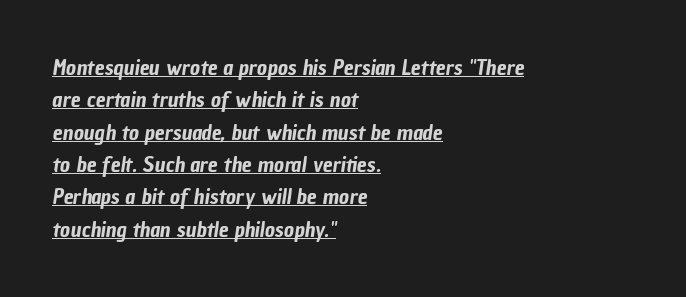
Rows of type keep a routine distance in the vertical direction. How are the letters spaced? Ordinarily, with no added tracking. Reading down the block, your eye returns to a fixed left position each line. Descenders here cross a horizontal rule under the line.
